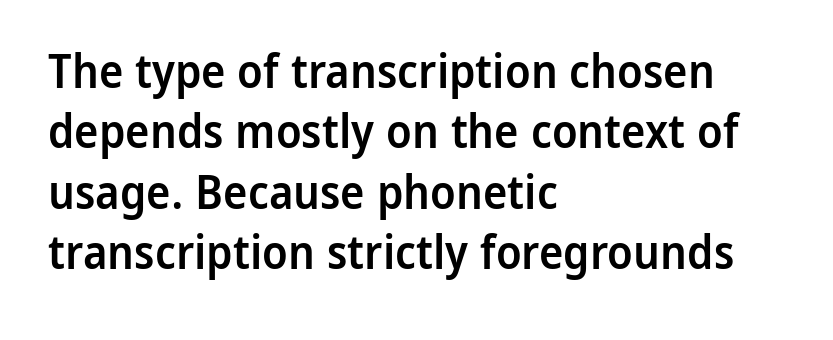
{"serif": "no", "italic": "no", "bold": "semi", "weight": "semibold", "width": "normal", "stroke_contrast": "low", "x_height": "medium", "monospaced": "no", "underline": "no", "align": "left", "line_spacing": "normal", "line_spacing_ratio": 1.31, "letter_spacing": "normal", "letter_spacing_em": 0.0, "glyph_px": 46}
